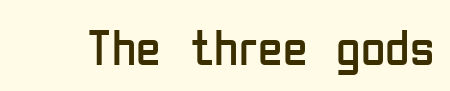
Tracking value appears to be zero — textbook default spacing. Typographically, this falls in the sans-serif category. The rendering uses natural spacing where letterforms have individual widths. The typography opts for an upright posture over an oblique one. The area under the type is left untouched. Each stroke keeps to a modest, everyday thickness or less.
